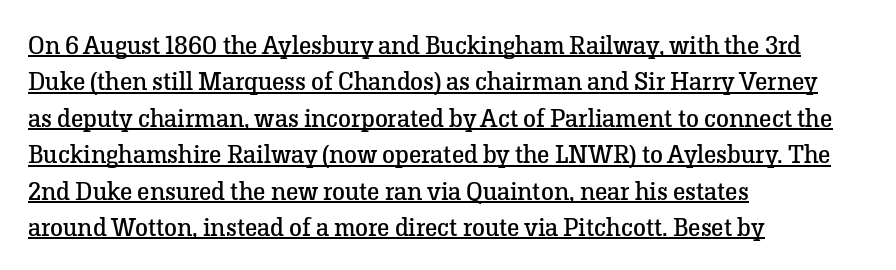
{"italic": "no", "bold": "no", "underline": "yes", "align": "left", "line_spacing": "normal", "line_spacing_ratio": 1.4, "letter_spacing": "normal", "letter_spacing_em": 0.0, "glyph_px": 26}
